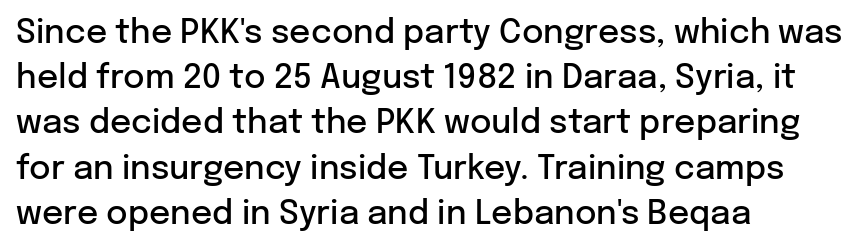
Do the characters align in a grid? No, the font is proportional. The setting favours the left margin, as ordinary paragraphs usually do. Nobody touched the tracking dial on this one. The rendering shows plain stroke endings on the letterforms — a sans-serif design. Every character sits straight up, as roman type does.
